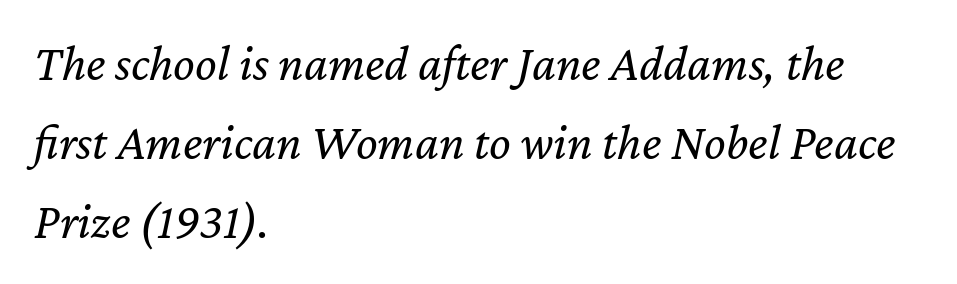
Compared with ordinary roman type, these characters are visibly tilted. Caption: standard tracking, unaltered. Each letter keeps its own natural width here, so spacing adapts to shape. This is not heavy type; no bold has been used. One glance says typical: line gaps are just what's usual.
